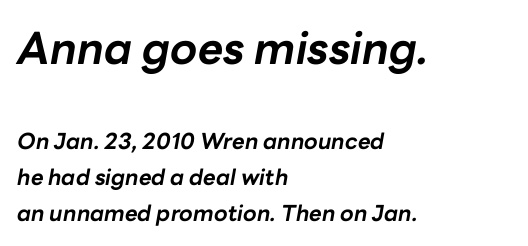
{"italic": "yes", "lean": "right", "slant_degrees": 10, "bold": "yes", "weight": "bold", "width": "normal", "stroke_contrast": "low", "x_height": "medium", "monospaced": "no", "underline": "no", "align": "left", "line_spacing": "normal", "line_spacing_ratio": 1.65, "letter_spacing": "normal", "letter_spacing_em": 0.0, "larger_block": "first", "size_ratio": 2.0, "glyph_px": 44}
